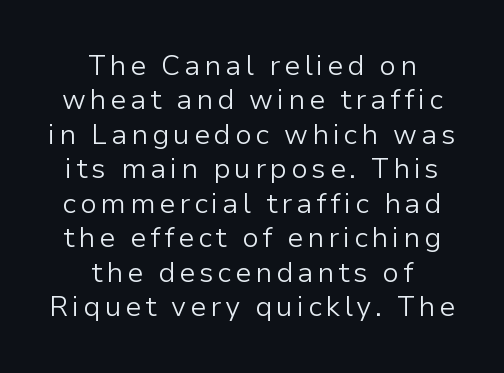
Q: Is the text bold? A: No.
Q: Is the text italic (slanted)? A: No, it is upright.
Q: Is the typeface a serif or a sans-serif typeface? A: Sans-serif.
Q: Is the text underlined? A: No.
Q: How is the paragraph aligned? A: Centered.
Q: Width (condensed, normal, or wide)? A: Normal.
Q: Stroke contrast? A: Low.
Q: x-height? A: Medium.
Q: Monospaced? A: No.
